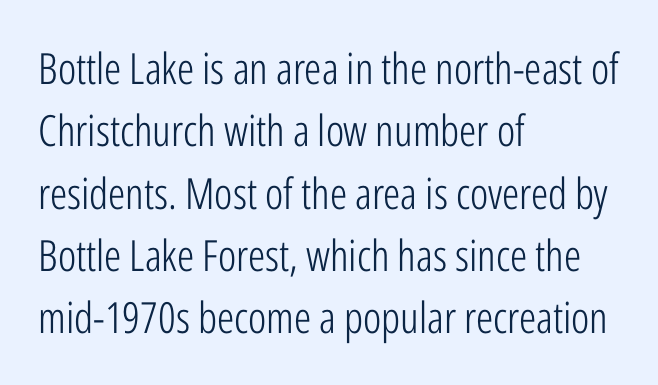
Q: Is the text bold? A: No.
Q: Is the text italic (slanted)? A: No, it is upright.
Q: Is the typeface a serif or a sans-serif typeface? A: Sans-serif.
Q: Is the text underlined? A: No.
Q: How is the paragraph aligned? A: Left-aligned.
Q: Is the spacing between letters normal or unusually wide? A: Normal.
Q: Is the spacing between lines tight, normal or loose? A: Normal.
Q: Width (condensed, normal, or wide)? A: Condensed.
Q: Stroke contrast? A: Low.
Q: x-height? A: Medium.
Q: Monospaced? A: No.
